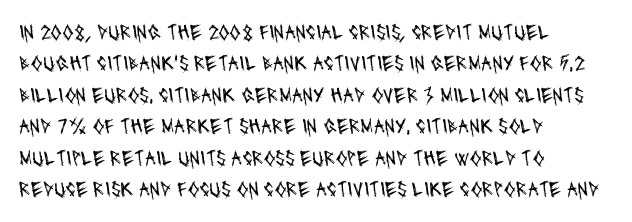
The face used here is rendered with its standard letterfit. Underlining? Definitely not there. The rows are spaced the way most documents space them. Caption: multi-line text, flush left, ragged right.
